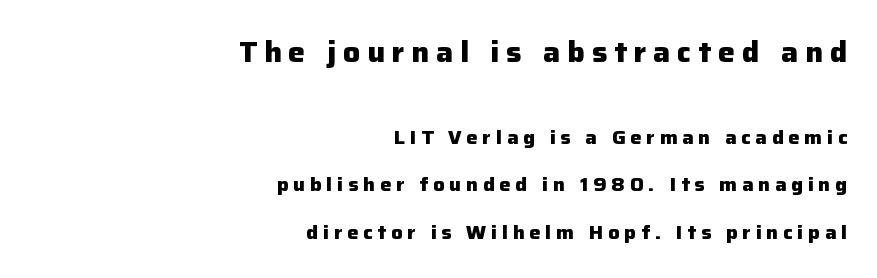
One glance says open: line gaps are wider than usual. Look at the stroke-to-counter ratio: heavy, a bold. Words appear elongated and porous because spacing is wide. Letters rest on an invisible, unmarked baseline.
